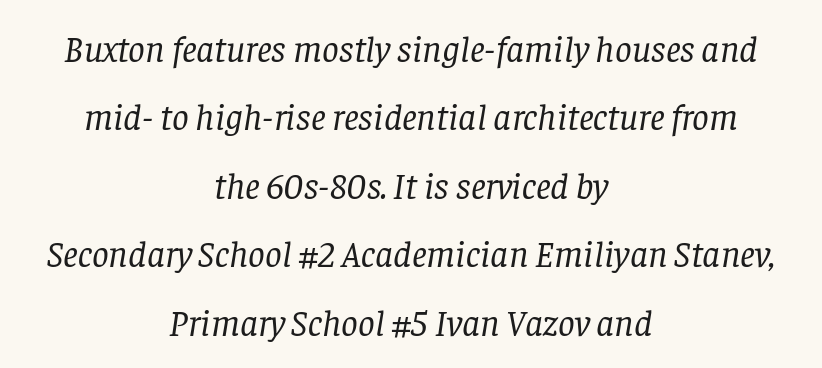
Weight: regular or lighter. The passage shown is not underscored anywhere. The whitespace from short lines is split evenly between both sides. Is the letter spacing exaggerated? No — it looks like the ordinary default. To sum up the face: it has serifs. Posture: slanted.
